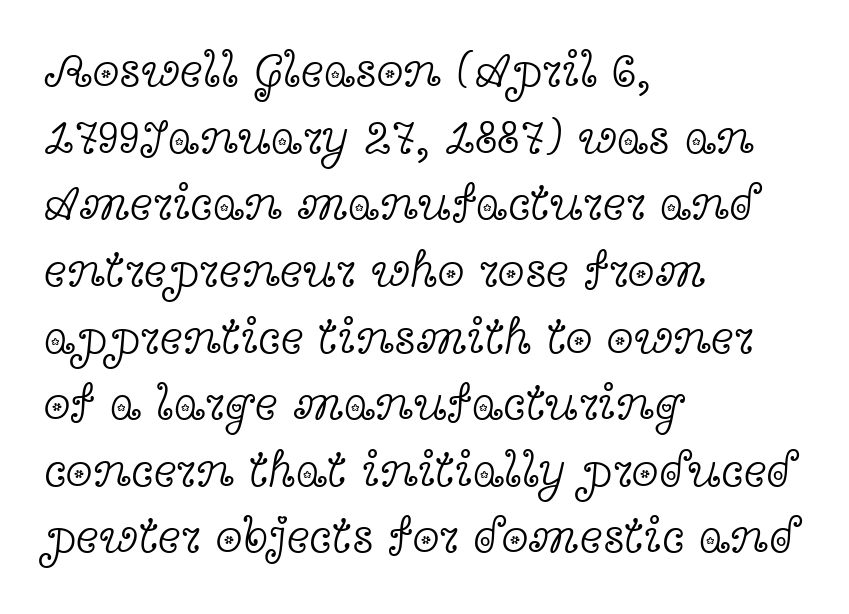
The image shows 49 px light, wide serif type, upright; set left-aligned, normal line spacing (1.36x), normal letter spacing, not underlined; a medium x-height.
